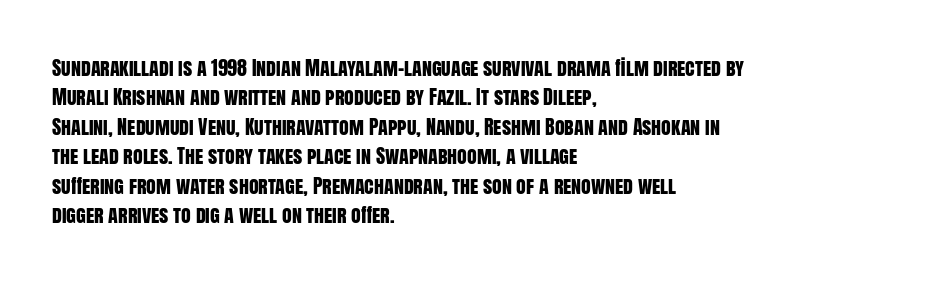
Q: Is the text italic (slanted)? A: No, it is upright.
Q: Is the text underlined? A: No.
Q: How is the paragraph aligned? A: Left-aligned.
Q: Is the spacing between letters normal or unusually wide? A: Normal.
Q: Is the spacing between lines tight, normal or loose? A: Normal.
